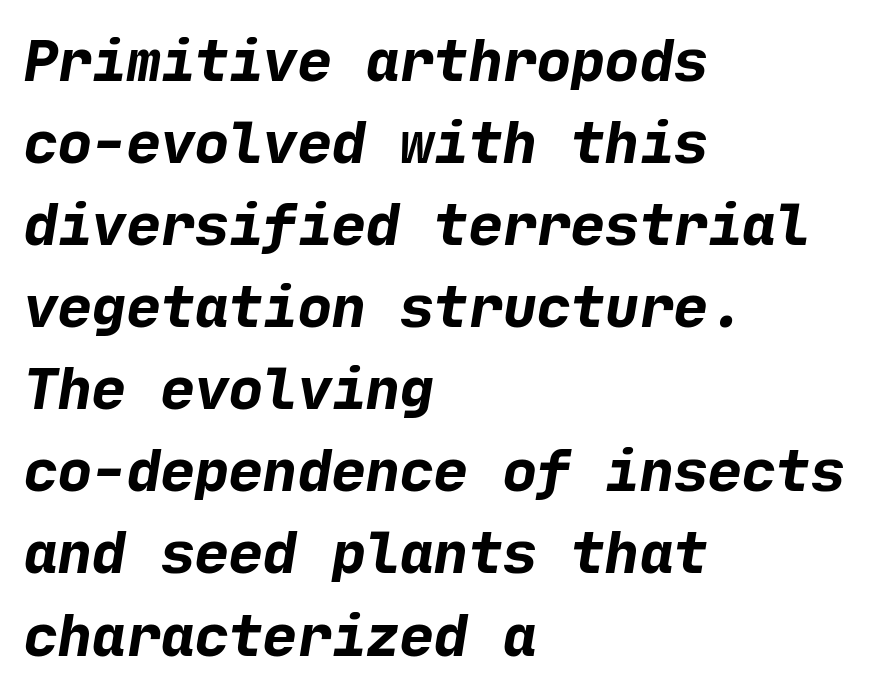
{"serif": "no", "bold": "yes", "weight": "bold", "width": "normal", "stroke_contrast": "low", "x_height": "medium", "underline": "no", "align": "left", "line_spacing": "normal", "line_spacing_ratio": 1.44, "letter_spacing": "normal", "letter_spacing_em": 0.0, "glyph_px": 57}
